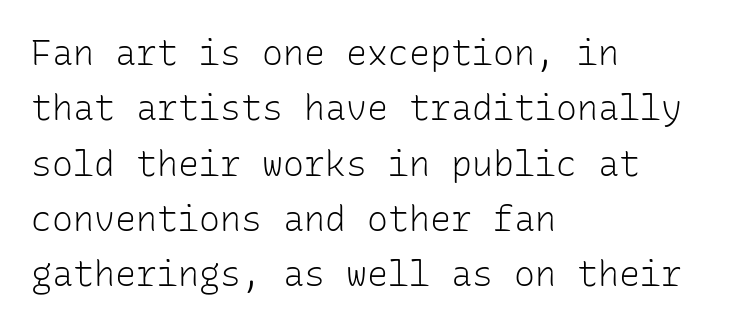
The image shows 35 px light sans-serif type, upright, monospaced; set left-aligned, normal line spacing (1.58x), normal letter spacing, not underlined; low stroke contrast and a medium x-height.
